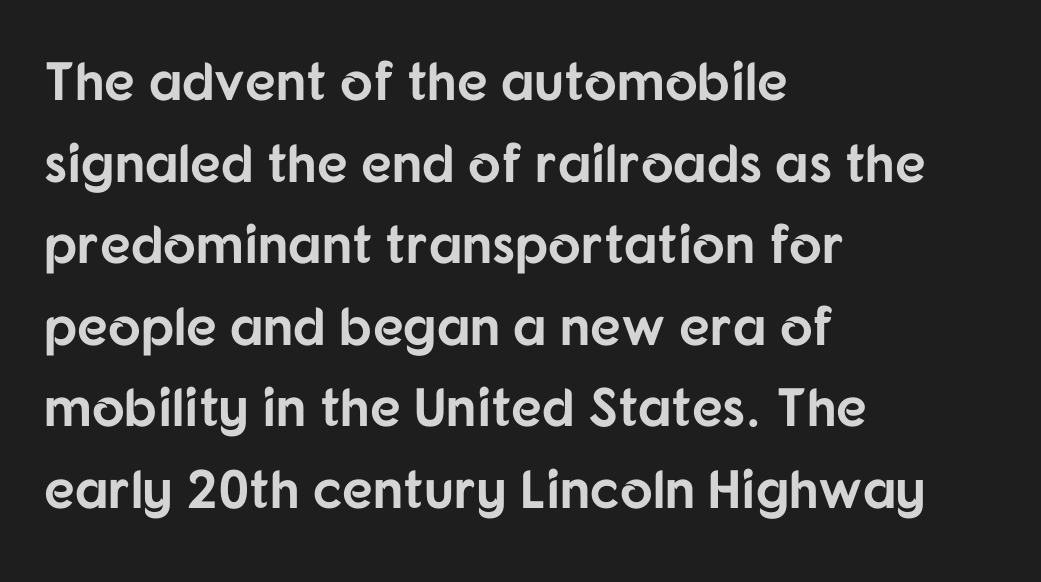
Q: Is the text bold? A: Yes.
Q: Is the text italic (slanted)? A: No, it is upright.
Q: Is the typeface a serif or a sans-serif typeface? A: Sans-serif.
Q: Is the text underlined? A: No.
Q: How is the paragraph aligned? A: Left-aligned.
Q: Is the spacing between letters normal or unusually wide? A: Normal.
Q: Is the spacing between lines tight, normal or loose? A: Normal.
Q: Width (condensed, normal, or wide)? A: Normal.
Q: Stroke contrast? A: Low.
Q: x-height? A: Medium.
Q: Monospaced? A: No.
